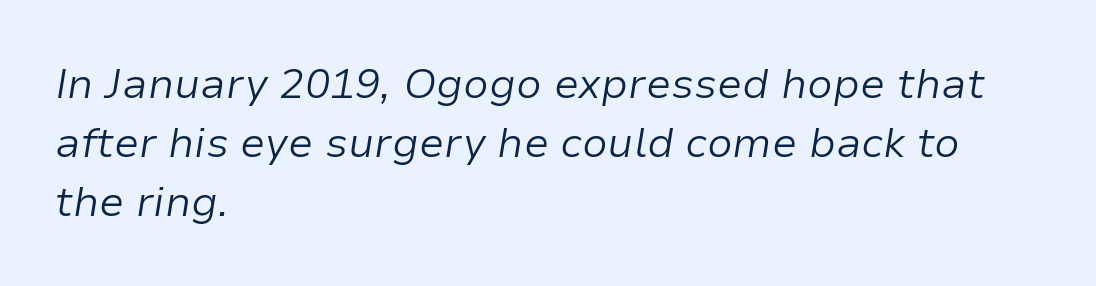
Ink coverage per letter is moderate at most. Varying glyph widths throughout — classic text-font behaviour. The passage shown has conventional tracking throughout. The glyphs are unaccompanied by any horizontal stroke below them. The rendering uses a moderate line-height, typical for paragraphs.
